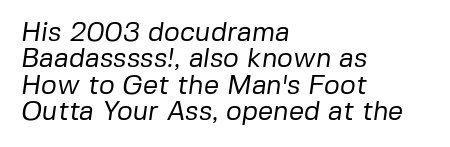
Underlining? Definitely not there. Bold? No — there's no thickening of the strokes. The text block is weighted toward the left margin, trailing off unevenly rightward. Vertically, the passage feels compressed, each row crowding the next. The letters sit at their default tracking, neither squeezed nor spread.
